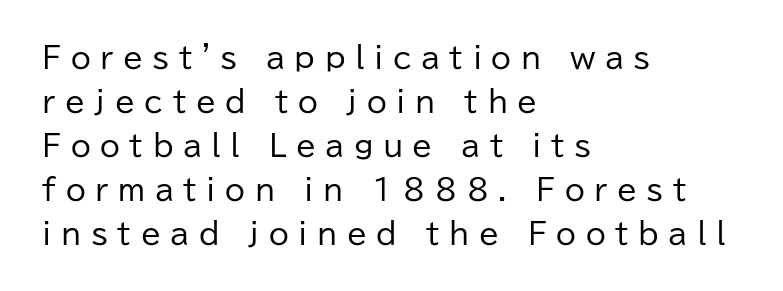
Q: Is the text bold? A: No.
Q: Is the text italic (slanted)? A: No, it is upright.
Q: Is the typeface a serif or a sans-serif typeface? A: Sans-serif.
Q: Is the text underlined? A: No.
Q: How is the paragraph aligned? A: Left-aligned.
Q: Is the spacing between letters normal or unusually wide? A: Unusually wide.
Q: Is the spacing between lines tight, normal or loose? A: Normal.
Q: Width (condensed, normal, or wide)? A: Normal.
Q: Stroke contrast? A: Low.
Q: x-height? A: Medium.
Q: Monospaced? A: No.
